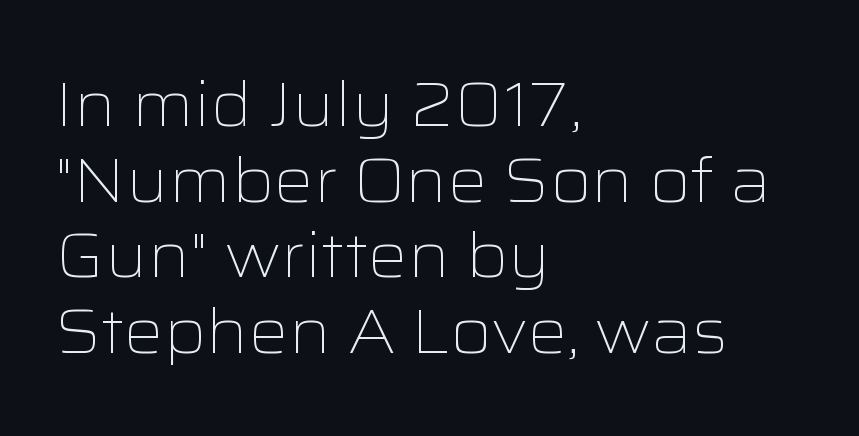
Q: Is the text bold? A: No.
Q: Is the text italic (slanted)? A: No, it is upright.
Q: Is the typeface a serif or a sans-serif typeface? A: Sans-serif.
Q: Is the text underlined? A: No.
Q: How is the paragraph aligned? A: Left-aligned.
Q: Is the spacing between letters normal or unusually wide? A: Normal.
Q: Width (condensed, normal, or wide)? A: Wide.
Q: Stroke contrast? A: Low.
Q: x-height? A: Medium.
Q: Monospaced? A: No.
